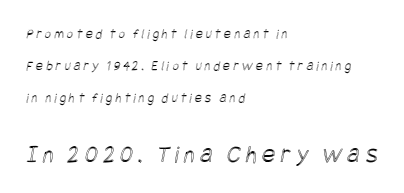
{"underline": "no", "align": "left", "line_spacing": "loose", "line_spacing_ratio": 2.28, "letter_spacing": "wide", "letter_spacing_em": 0.21, "larger_block": "second", "size_ratio": 1.79, "glyph_px": 25}
